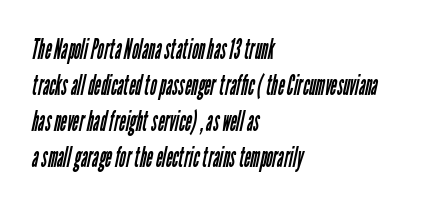
Spacing verdict: proportional, widths tailored to each character. Typographically, this falls in the sans-serif category. No extra tracking has been applied to these lines. The words here are not underlined. The strokes are not fattened; the text isn't bold. Interline gaps are of average width in this sample.
